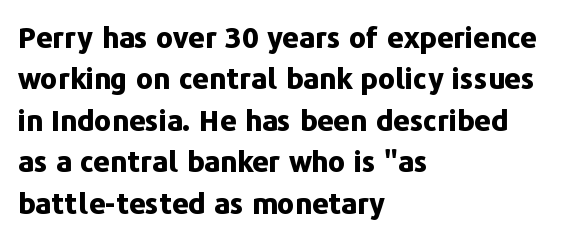
Q: Is the text bold? A: Yes.
Q: Is the text italic (slanted)? A: No, it is upright.
Q: Is the typeface a serif or a sans-serif typeface? A: Sans-serif.
Q: Is the text underlined? A: No.
Q: How is the paragraph aligned? A: Left-aligned.
Q: Is the spacing between letters normal or unusually wide? A: Normal.
Q: Is the spacing between lines tight, normal or loose? A: Normal.
Q: Width (condensed, normal, or wide)? A: Normal.
Q: Stroke contrast? A: Low.
Q: x-height? A: Medium.
Q: Monospaced? A: No.
